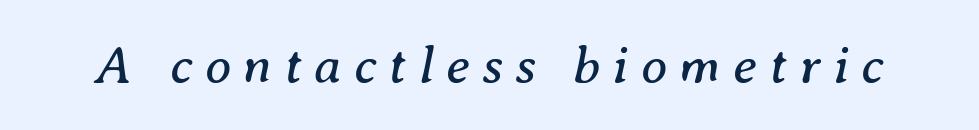
Q: Is the text bold? A: No.
Q: Is the text italic (slanted)? A: Yes, it leans right by about 8 degrees.
Q: Is the typeface a serif or a sans-serif typeface? A: Serif.
Q: Is the text underlined? A: No.
Q: Is the spacing between letters normal or unusually wide? A: Unusually wide.
Q: Width (condensed, normal, or wide)? A: Normal.
Q: Stroke contrast? A: Medium.
Q: x-height? A: Medium.
Q: Monospaced? A: No.
